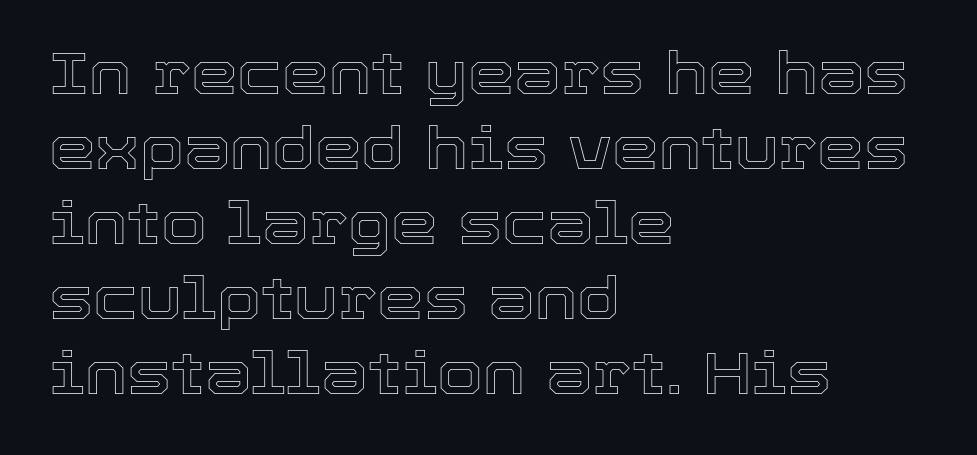
The image shows 59 px text type, upright; set left-aligned, normal line spacing (1.27x), normal letter spacing, not underlined; a medium x-height.
